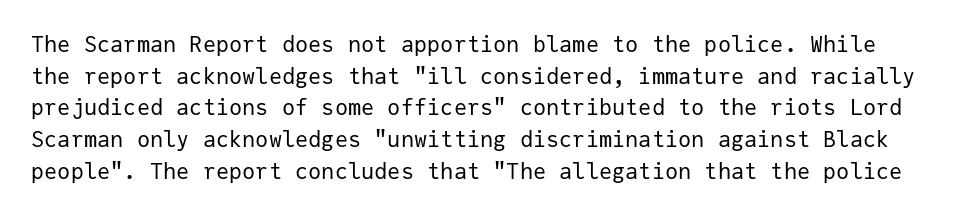
{"italic": "no", "bold": "no", "underline": "no", "line_spacing": "normal", "line_spacing_ratio": 1.44, "letter_spacing": "normal", "letter_spacing_em": 0.0, "glyph_px": 22}
